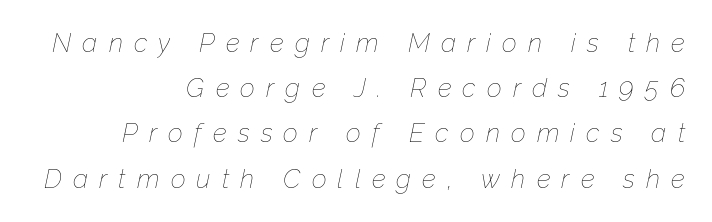
The image shows 26 px text type, italic (leaning right); set right-aligned, line spacing 1.74x, unusually wide letter spacing (+0.43 em), not underlined.
